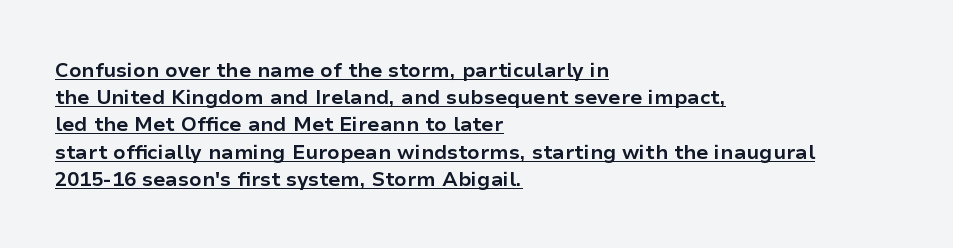
Letter spacing: default. Is there an underline? Yes — a line sits under the letters. Reading down the column, the eye jumps a familiar distance to each next line. Typographic density is high because the face is bold. Upright lettering throughout. The lines are quadded left.
